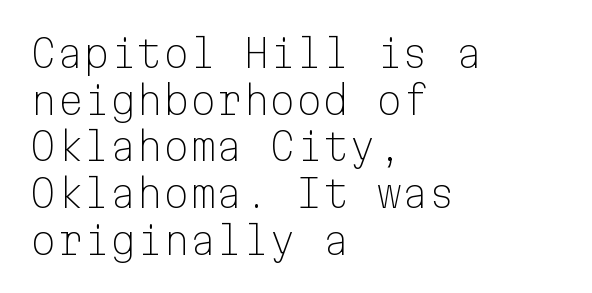
Q: Is the text bold? A: No.
Q: Is the text italic (slanted)? A: No, it is upright.
Q: Is the typeface a serif or a sans-serif typeface? A: Sans-serif.
Q: Is the text underlined? A: No.
Q: How is the paragraph aligned? A: Left-aligned.
Q: Is the spacing between letters normal or unusually wide? A: Normal.
Q: Width (condensed, normal, or wide)? A: Normal.
Q: Stroke contrast? A: Low.
Q: x-height? A: Medium.
Q: Monospaced? A: Yes.
